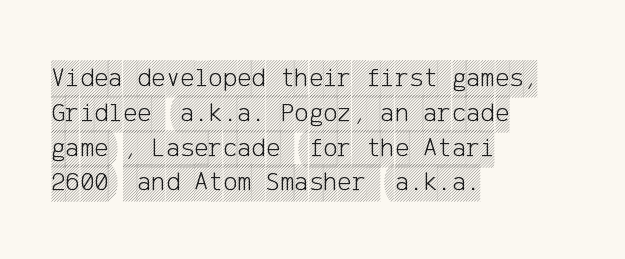
{"italic": "no", "underline": "no", "align": "left", "line_spacing": "normal", "line_spacing_ratio": 1.29, "letter_spacing": "normal", "letter_spacing_em": 0.0, "glyph_px": 27}
